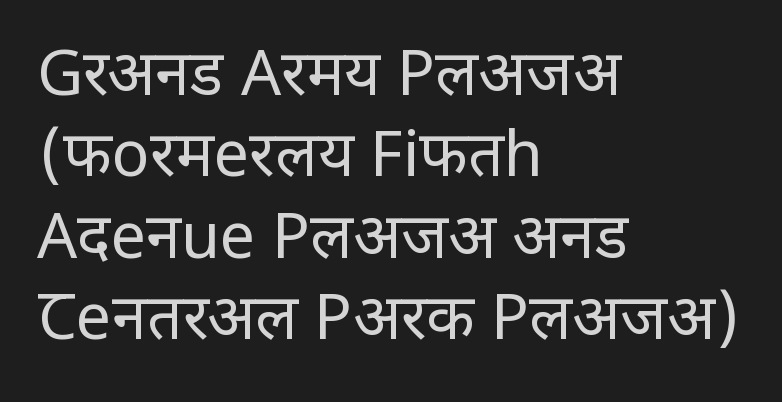
{"serif": "no", "italic": "no", "bold": "no", "weight": "regular", "width": "condensed", "stroke_contrast": "low", "x_height": "large", "monospaced": "no", "underline": "no", "align": "left", "line_spacing": "normal", "line_spacing_ratio": 1.29, "letter_spacing": "normal", "letter_spacing_em": 0.0, "glyph_px": 63}
